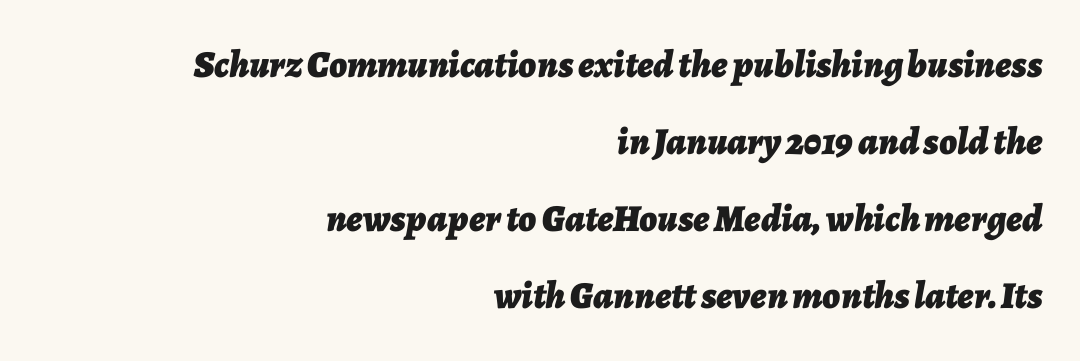
If you measured baseline to baseline, you'd find a long distance. You can tell it's italic because the verticals aren't actually vertical. Plenty of ink on the page — the face is bold. The rendering keeps characters at their native spacing. You could not count columns in this text — the font is proportionally spaced.
